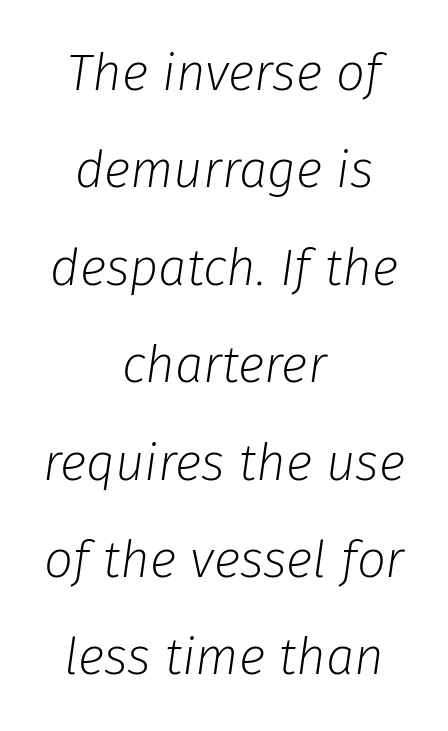
The image shows 51 px light type, italic (leaning right); set centered, loose line spacing (1.91x), normal letter spacing, not underlined; low stroke contrast and a medium x-height.
